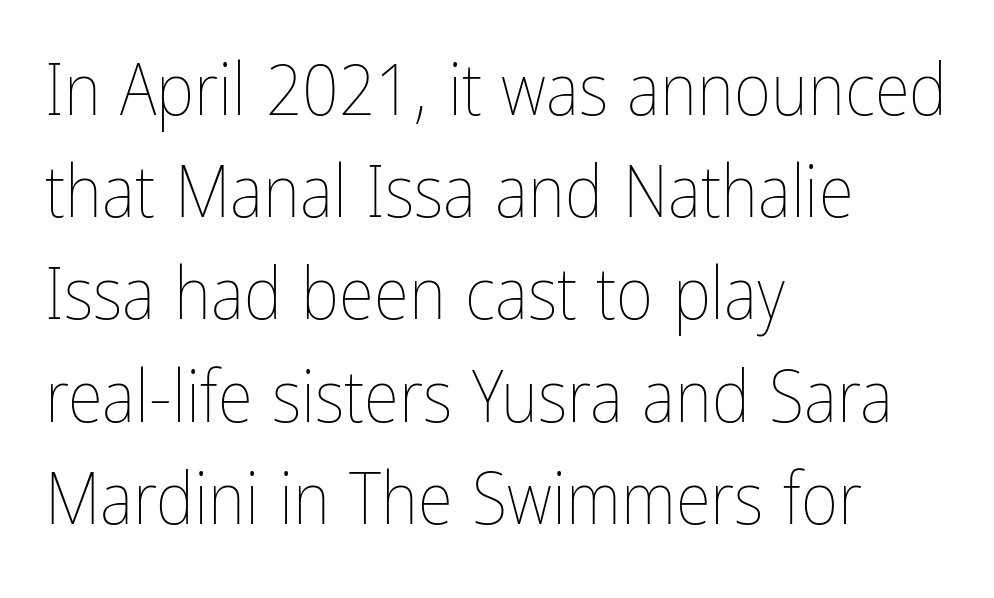
{"italic": "no", "bold": "no", "weight": "thin", "width": "condensed", "stroke_contrast": "low", "x_height": "medium", "monospaced": "no", "underline": "no", "align": "left", "line_spacing": "normal", "line_spacing_ratio": 1.42, "letter_spacing": "normal", "letter_spacing_em": 0.0, "glyph_px": 72}
